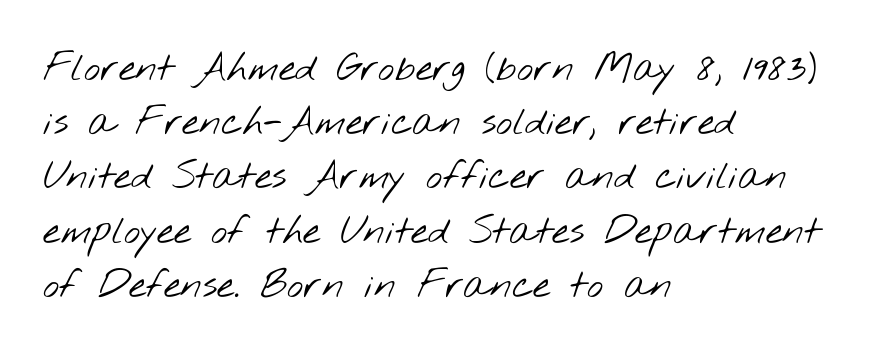
{"serif": "no", "bold": "no", "weight": "light", "width": "wide", "stroke_contrast": "low", "x_height": "small", "monospaced": "no", "underline": "no", "align": "left", "line_spacing": "normal", "line_spacing_ratio": 1.39, "letter_spacing": "normal", "letter_spacing_em": 0.0, "glyph_px": 39}
